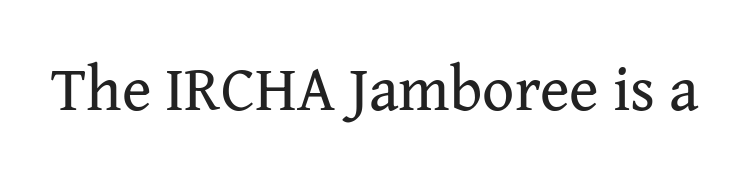
The image shows 63 px regular-weight serif type, upright; set normal letter spacing, not underlined; medium stroke contrast and a medium x-height.
